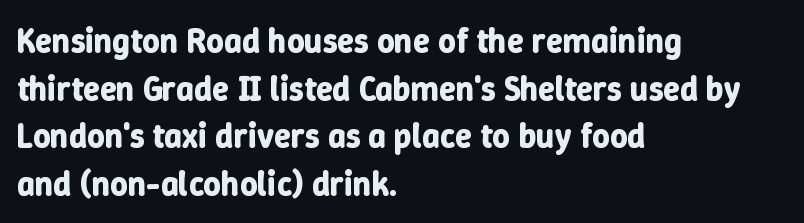
The image shows 34 px bold type, upright; set left-aligned, normal line spacing (1.4x), normal letter spacing, not underlined; low stroke contrast and a medium x-height.
